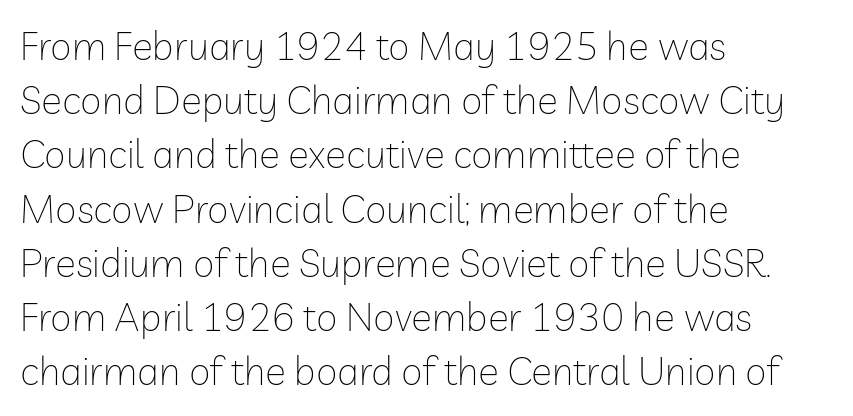
Q: Is the text bold? A: No.
Q: Is the text italic (slanted)? A: No, it is upright.
Q: Is the typeface a serif or a sans-serif typeface? A: Sans-serif.
Q: Is the text underlined? A: No.
Q: How is the paragraph aligned? A: Left-aligned.
Q: Is the spacing between letters normal or unusually wide? A: Normal.
Q: Is the spacing between lines tight, normal or loose? A: Normal.
Q: Width (condensed, normal, or wide)? A: Normal.
Q: Stroke contrast? A: Low.
Q: x-height? A: Medium.
Q: Monospaced? A: No.
